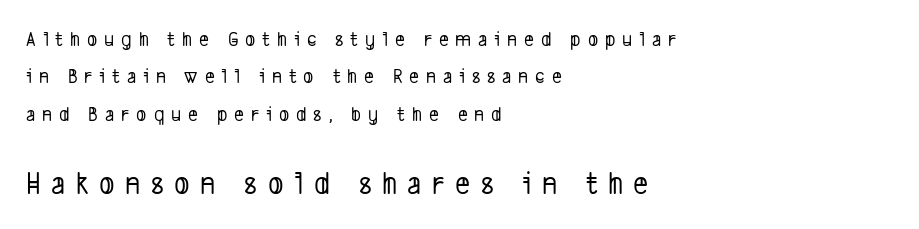
These lines have a slow, spaced-out rhythm from letter to letter. Bare-footed words on every line. The later block is typeset at a bigger size than the earlier block. Each letter's strokes conclude bluntly, with no projecting serifs. The compositor pushed each line to the left boundary.
